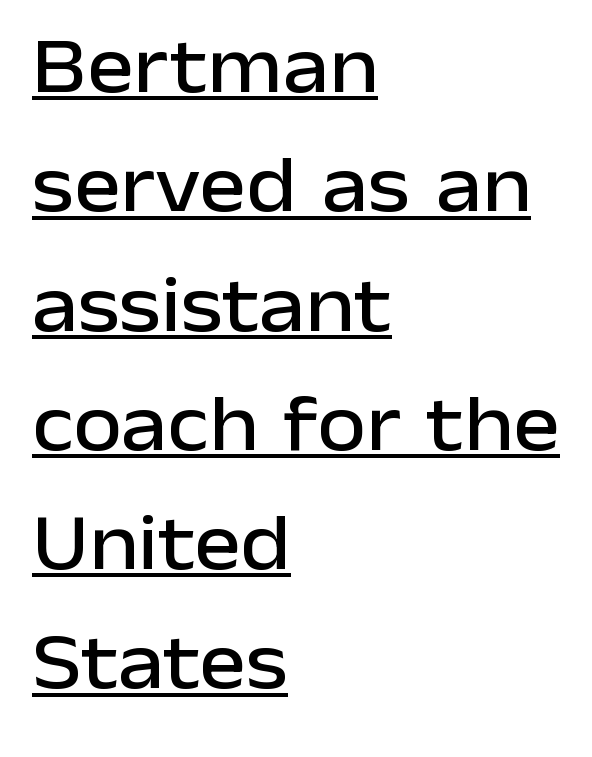
Q: Is the text italic (slanted)? A: No, it is upright.
Q: Is the typeface a serif or a sans-serif typeface? A: Sans-serif.
Q: Is the text underlined? A: Yes.
Q: How is the paragraph aligned? A: Left-aligned.
Q: Is the spacing between letters normal or unusually wide? A: Normal.
Q: Is the spacing between lines tight, normal or loose? A: Normal.
Q: Width (condensed, normal, or wide)? A: Normal.
Q: Stroke contrast? A: Low.
Q: x-height? A: Medium.
Q: Monospaced? A: No.
